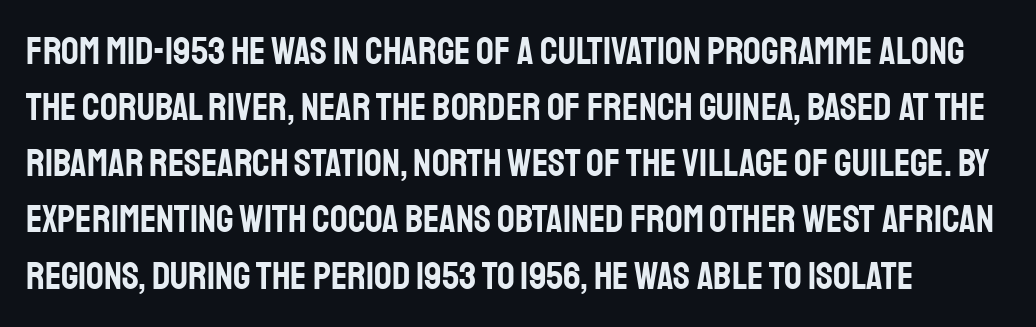
{"serif": "no", "italic": "no", "width": "condensed", "stroke_contrast": "low", "x_height": "large", "monospaced": "no", "underline": "no", "line_spacing": "normal", "line_spacing_ratio": 1.44, "letter_spacing": "normal", "letter_spacing_em": 0.0, "glyph_px": 39}
